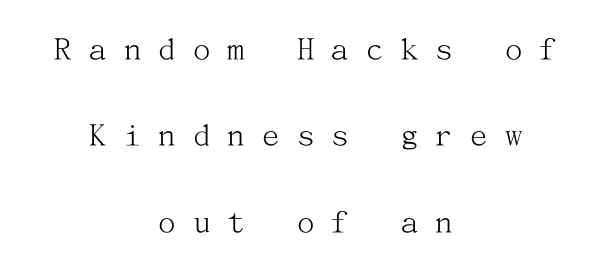
The image shows 35 px light serif type, upright; set centered, loose line spacing (2.47x), unusually wide letter spacing (+0.49 em), not underlined; medium stroke contrast and a medium x-height.
